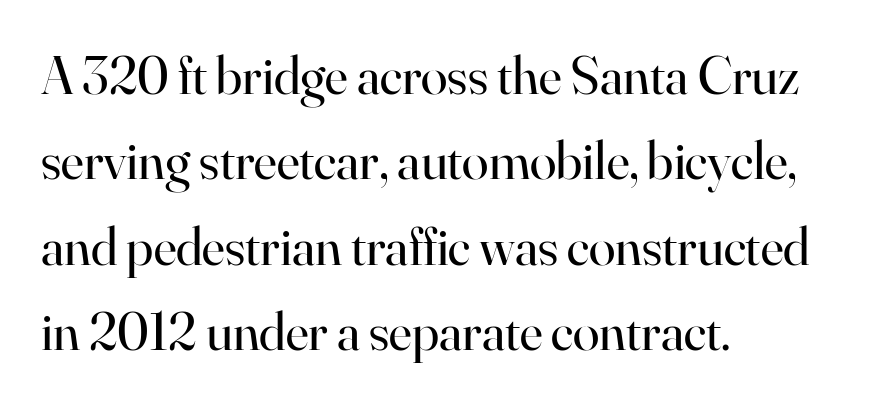
Q: Is the text bold? A: No.
Q: Is the text italic (slanted)? A: No, it is upright.
Q: Is the typeface a serif or a sans-serif typeface? A: Serif.
Q: Is the text underlined? A: No.
Q: How is the paragraph aligned? A: Left-aligned.
Q: Is the spacing between letters normal or unusually wide? A: Normal.
Q: Is the spacing between lines tight, normal or loose? A: Normal.
Q: Width (condensed, normal, or wide)? A: Normal.
Q: Stroke contrast? A: High.
Q: x-height? A: Small.
Q: Monospaced? A: No.
